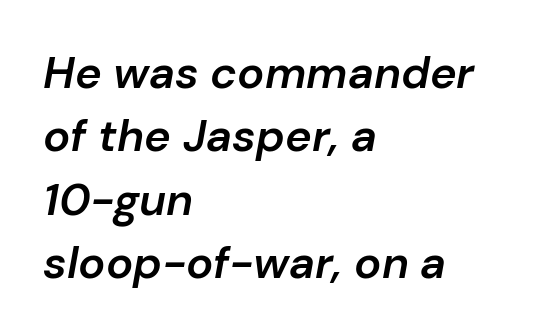
There is no visible air inserted between adjacent glyphs. Lines of text with bare space underneath. The rendering uses natural spacing where letterforms have individual widths. Tall strokes in this sample are angled rather than plumb. Is the block centered? No — it sits flush against the left margin. Firm but not heavy-handed strokes: this text is semibold.
